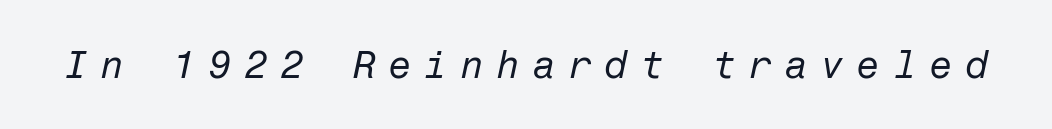
{"italic": "yes", "lean": "right", "slant_degrees": 12, "bold": "no", "weight": "regular", "width": "normal", "stroke_contrast": "low", "x_height": "medium", "underline": "no", "letter_spacing": "wide", "letter_spacing_em": 0.33, "glyph_px": 38}
